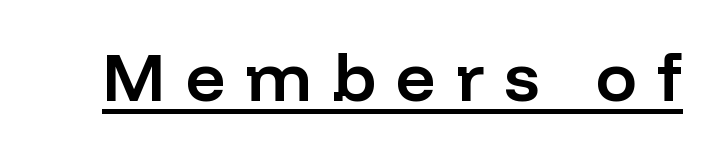
The passage shown is typed in a proportional face where columns would drift. Quick note: underline on. Every letter is mildly thick-stroked: semibold rather than bold. Nothing sits at the stroke ends, so this counts as sans-serif. The letterforms stand isolated, each surrounded by extra space.
